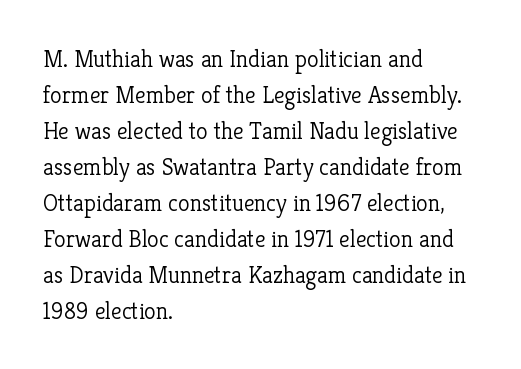
The image shows 24 px text type, upright; set left-aligned, normal line spacing (1.5x), normal letter spacing, not underlined.
